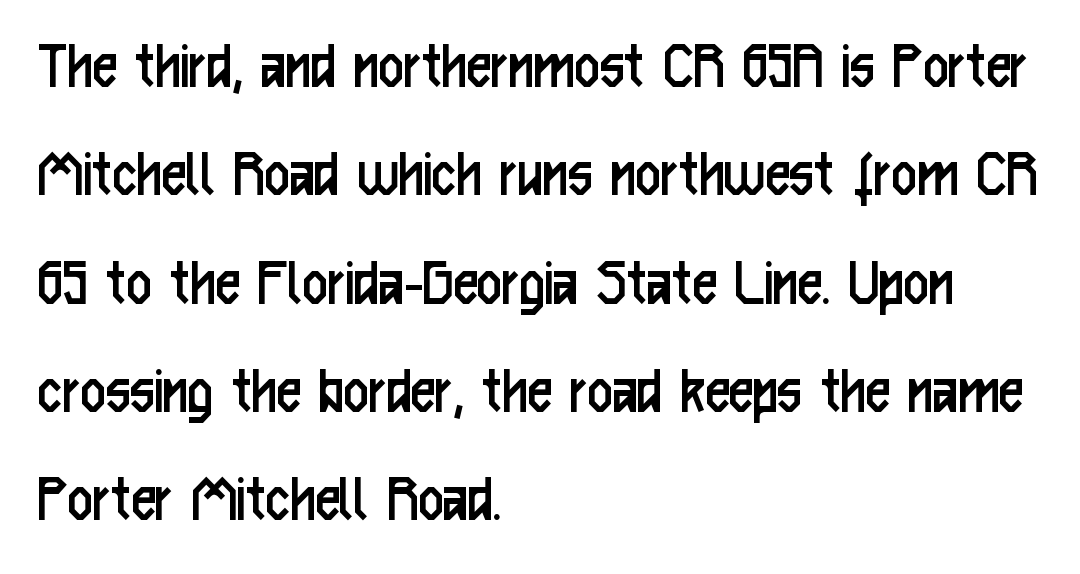
Counters stay open thanks to moderate or lighter strokes. Descenders hang freely into open space. These lines are rendered in a variable-pitch font. What kind of face is this? One without serifs — a sans. Rows of type keep a routine distance in the vertical direction. Caption: multi-line text, flush left, ragged right.
